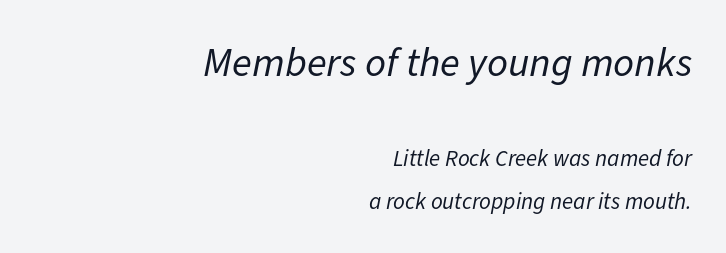
Which chunk is bigger? The first one — the top block dwarfs the bottom. The passage shown has conventional tracking throughout. In terms of posture, this sample is oblique. This rendering features lettering with no underline. Character widths vary here, with narrow letters taking less room than wide ones. No heavy texture on the line: the type isn't bold.
